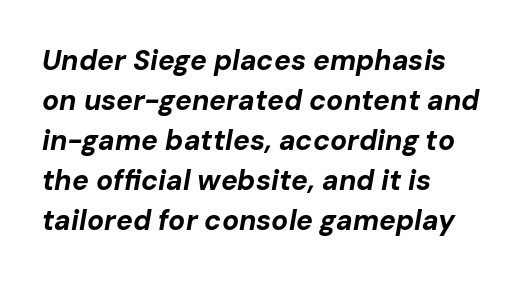
{"italic": "yes", "lean": "right", "slant_degrees": 10, "bold": "yes", "weight": "bold", "width": "normal", "stroke_contrast": "low", "x_height": "medium", "monospaced": "no", "underline": "no", "align": "left", "line_spacing": "normal", "line_spacing_ratio": 1.43, "letter_spacing": "normal", "letter_spacing_em": 0.0, "glyph_px": 28}
